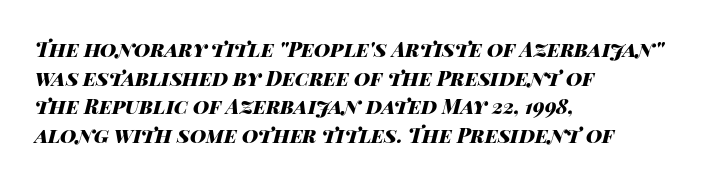
The image shows 20 px bold type, italic (leaning right); set left-aligned, normal line spacing (1.43x), normal letter spacing, not underlined.
